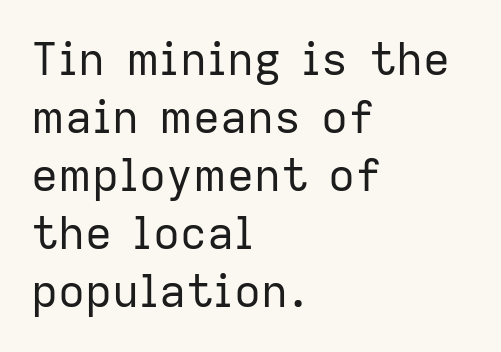
The specimen reads as upright at a glance. Line starts are locked; line ends wander. You could not count columns in this text — the font is proportionally spaced. Glyph-to-glyph distance matches everyday printed text. The font sits on the lighter half of the weight spectrum, regular included. The letters carry no serifs — their stems end cleanly without finishing strokes.
